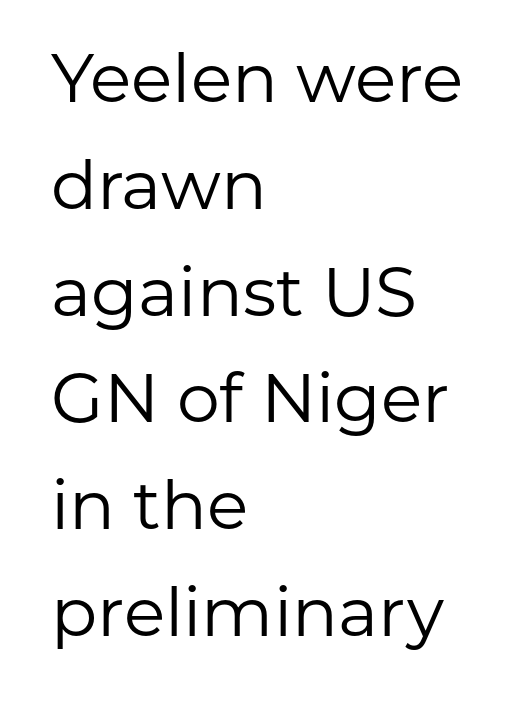
Italic: no, the glyphs are upright roman. This sample has the flowing, uneven cadence of proportional lettering. Check the space under the baseline: it is left empty. Each new line begins a customary step beneath the previous one. Unlike a traditional serif, this face leaves its strokes unadorned.
